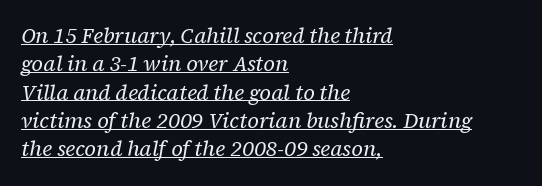
{"italic": "yes", "lean": "right", "slant_degrees": 12, "bold": "no", "underline": "yes", "align": "left", "line_spacing": "normal", "line_spacing_ratio": 1.35, "letter_spacing": "normal", "letter_spacing_em": 0.0, "glyph_px": 21}
